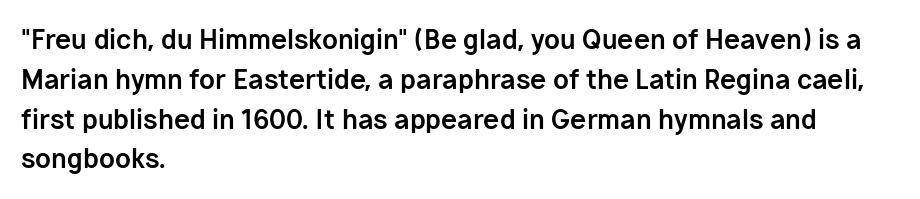
Plenty of ink on the page — the face is bold. Vertical spacing — default. Descenders hang freely into open space. All the whitespace from short lines collects on the right. This rendering leaves character spacing at its baseline value. Do the letters lean? They stand straight.
